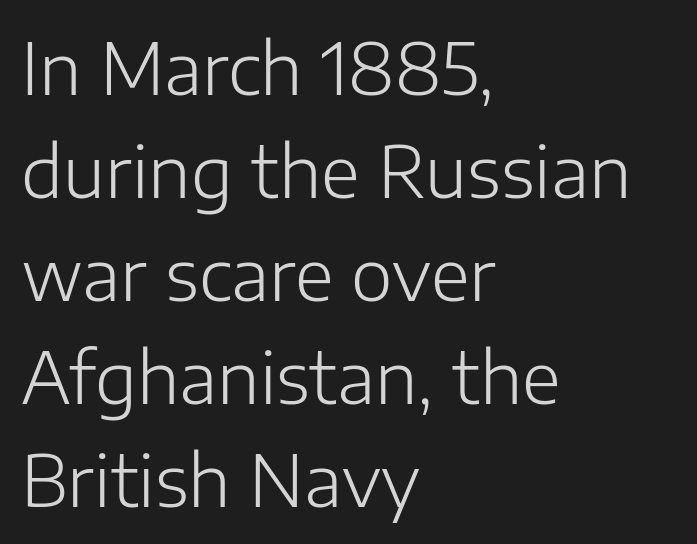
The passage shown is typeset with a sans-serif family. Nothing heavy about these letters — not bold at all. Is the letter spacing exaggerated? No — it looks like the ordinary default. The specimen omits any rule beneath the text block's lines. Every stem runs plumb, perpendicular to the baseline.
